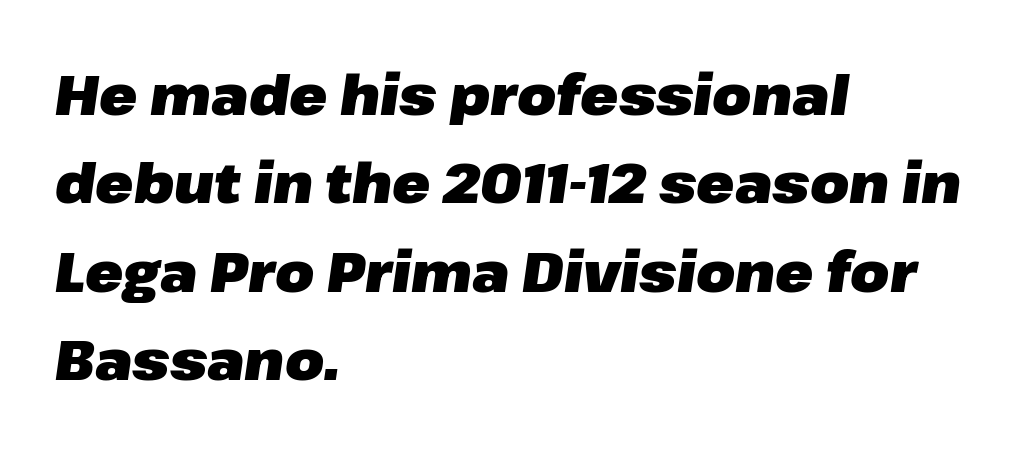
Heft: maximum for text — a bold. Underline: absent. Summary of vertical rhythm: regular, with standard interline spacing. Notice how the stems are inclined rather than vertical — that's the hallmark of italics. Do the characters align in a grid? No, the font is proportional. Look at the tracking — it's just the regular setting, nothing added.
